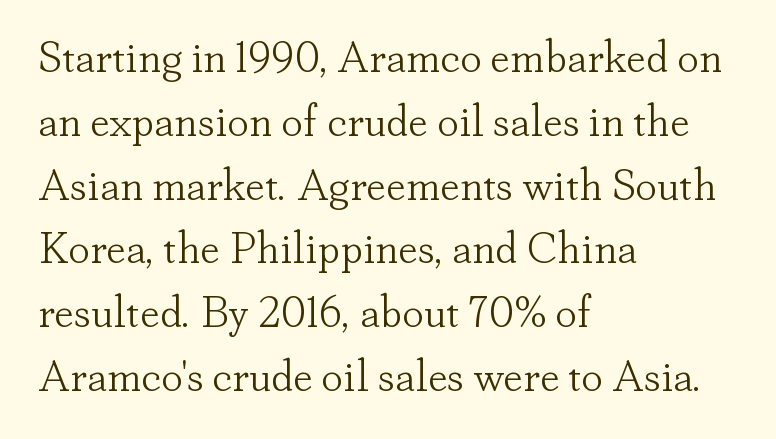
Q: Is the text bold? A: No.
Q: Is the text italic (slanted)? A: No, it is upright.
Q: Is the typeface a serif or a sans-serif typeface? A: Serif.
Q: Is the text underlined? A: No.
Q: How is the paragraph aligned? A: Left-aligned.
Q: Is the spacing between letters normal or unusually wide? A: Normal.
Q: Is the spacing between lines tight, normal or loose? A: Normal.
Q: Width (condensed, normal, or wide)? A: Normal.
Q: Stroke contrast? A: Low.
Q: x-height? A: Small.
Q: Monospaced? A: No.
